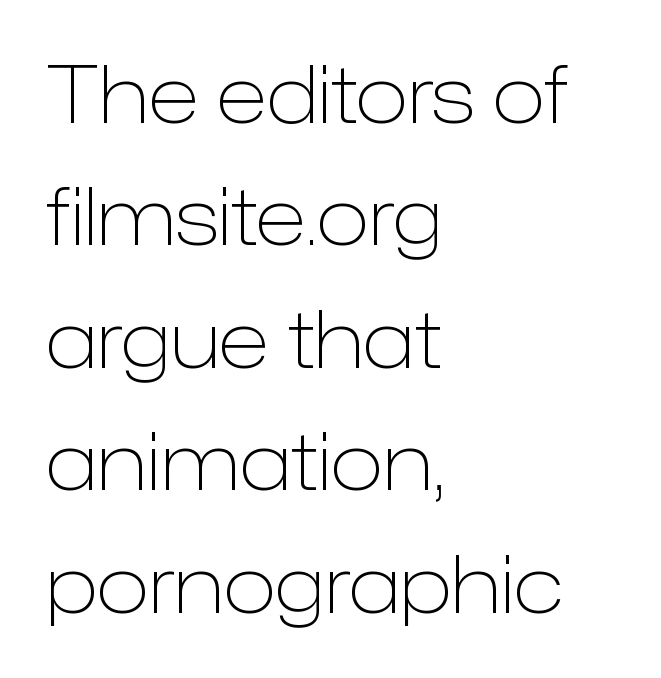
Q: Is the text bold? A: No.
Q: Is the text italic (slanted)? A: No, it is upright.
Q: Is the typeface a serif or a sans-serif typeface? A: Sans-serif.
Q: Is the text underlined? A: No.
Q: How is the paragraph aligned? A: Left-aligned.
Q: Is the spacing between letters normal or unusually wide? A: Normal.
Q: Is the spacing between lines tight, normal or loose? A: Normal.
Q: Width (condensed, normal, or wide)? A: Normal.
Q: Stroke contrast? A: Low.
Q: x-height? A: Medium.
Q: Monospaced? A: No.
